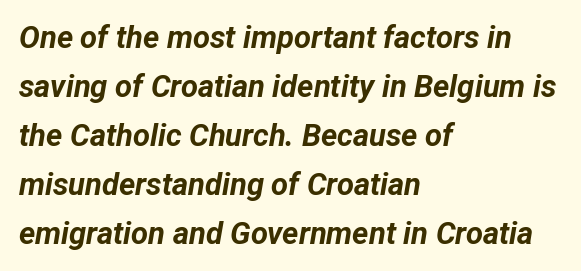
Each glyph is drawn with heavy, bold strokes. Does the leading feel generous? No, just average. Here the designer chose a conventional face with non-uniform glyph widths. Characters follow at the spacing the type designer built in. This rendering features lettering with no underline. The axis of the letterforms is tilted away from vertical.
